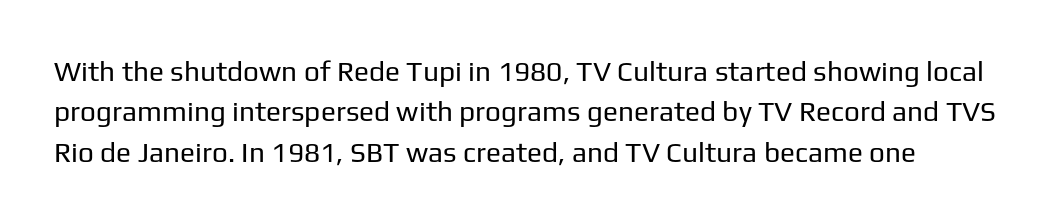
A typesetter would mark this as roman, not italic. Stroke thickness stays within the range of a standard reading face or lighter. The rendering shows plain stroke endings on the letterforms — a sans-serif design. The space beneath each line is pristine and unruled.
